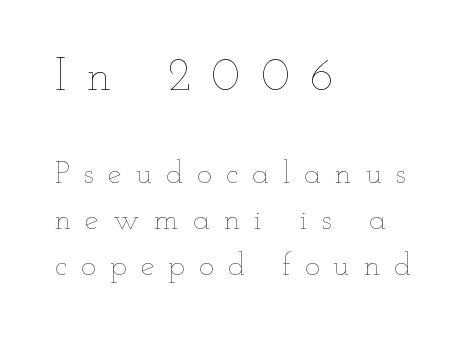
The rendering uses a moderate line-height, typical for paragraphs. Anything drawn beneath the words? Only blank space. Is the letter spacing exaggerated? Yes — the characters are pushed far apart. Every row of glyphs begins at an identical x-position on the left. Is this a fixed-width face? No — the glyphs have proportional, varying widths.
